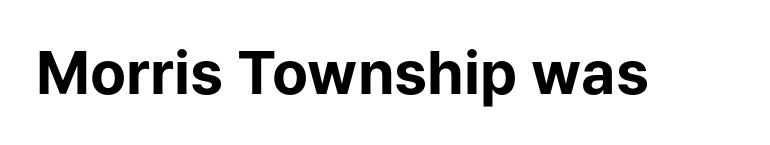
The image shows 59 px bold sans-serif type, upright; set normal letter spacing, not underlined; low stroke contrast and a medium x-height.
